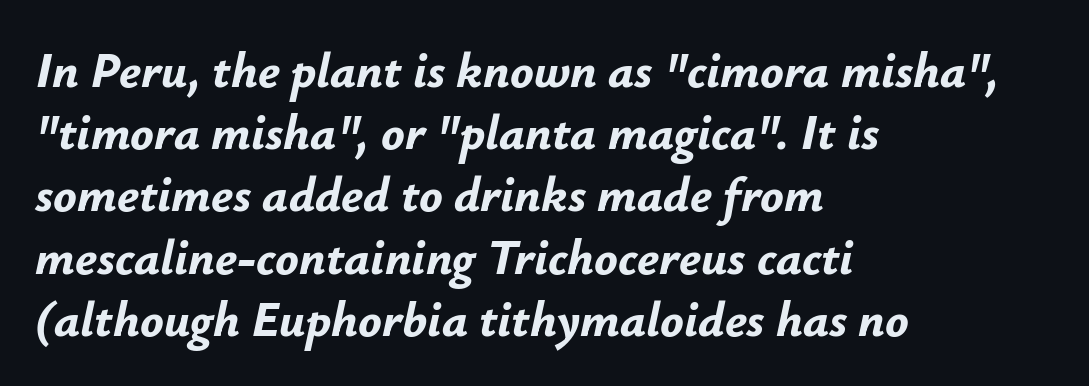
The image shows 49 px bold type, italic (leaning right); set left-aligned, normal line spacing (1.27x), normal letter spacing, not underlined; low stroke contrast and a small x-height.
